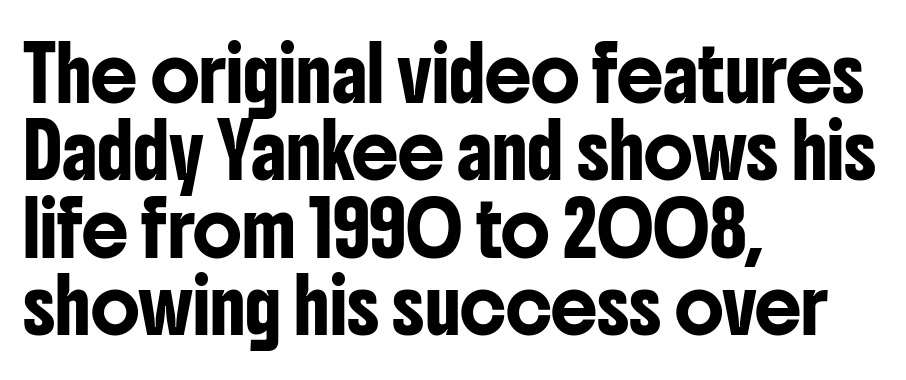
This rendering leaves character spacing at its baseline value. No word sits above an underline. The designer left line spacing at the default. Proportional: the letters do not fall into vertical columns. Horizontally, the lines are justified to the leading edge only. Unlike a traditional serif, this face leaves its strokes unadorned.
